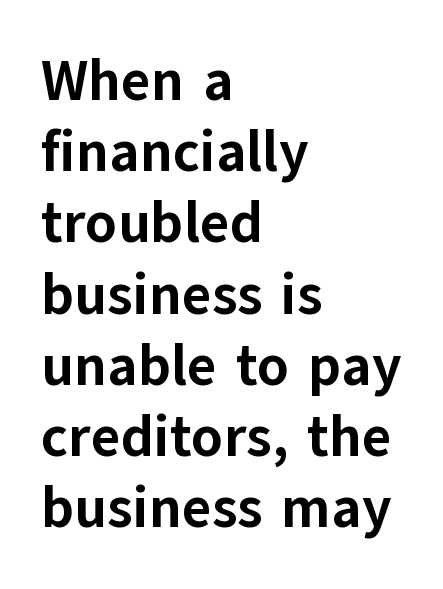
The image shows 57 px bold sans-serif type, upright; set left-aligned, normal line spacing (1.25x), normal letter spacing, not underlined; low stroke contrast and a medium x-height.
